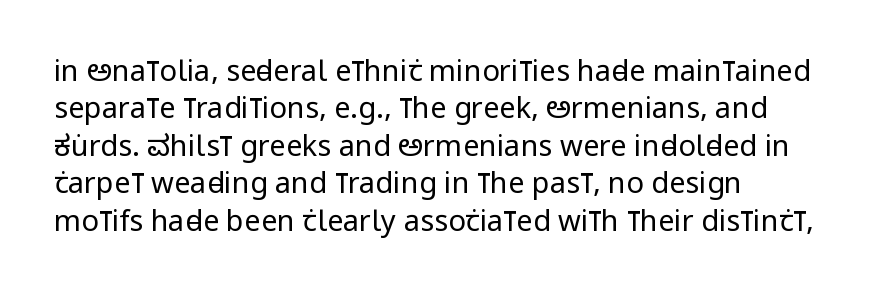
Q: Is the text bold? A: No.
Q: Is the text italic (slanted)? A: No, it is upright.
Q: Is the typeface a serif or a sans-serif typeface? A: Sans-serif.
Q: Is the text underlined? A: No.
Q: Is the spacing between letters normal or unusually wide? A: Normal.
Q: Is the spacing between lines tight, normal or loose? A: Normal.
Q: Width (condensed, normal, or wide)? A: Condensed.
Q: Stroke contrast? A: Low.
Q: x-height? A: Large.
Q: Monospaced? A: No.
